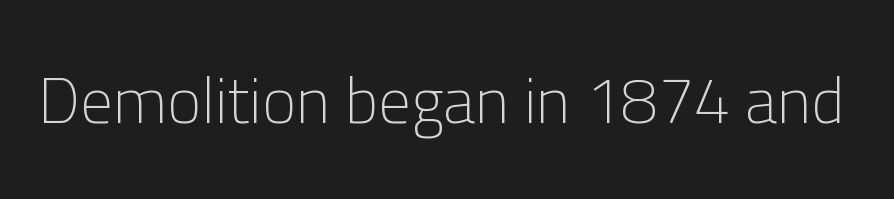
The image shows 65 px light sans-serif type, upright; set normal letter spacing, not underlined; low stroke contrast and a medium x-height.
